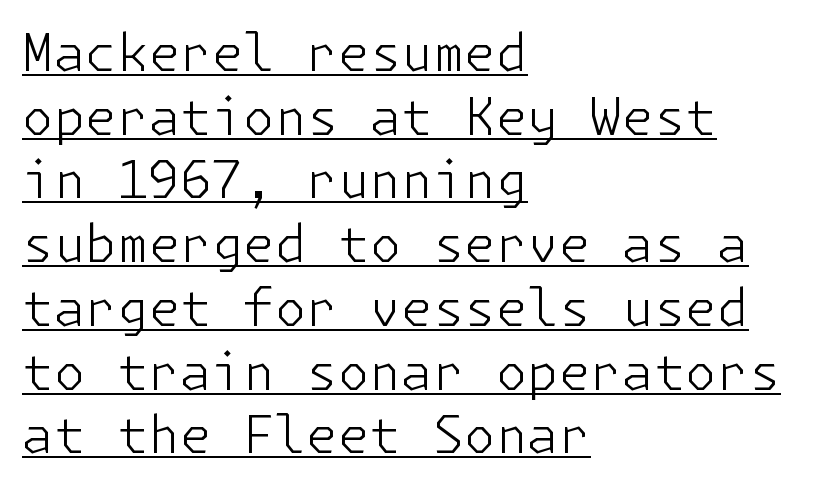
The image shows 51 px light sans-serif type, upright; set left-aligned, normal line spacing (1.25x), normal letter spacing, underlined; low stroke contrast and a medium x-height.
